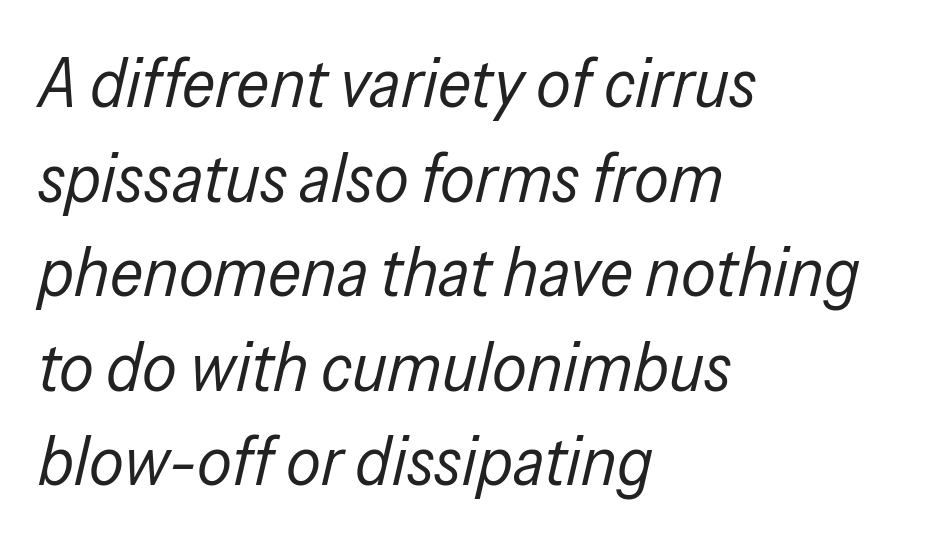
The image shows 69 px regular-weight, condensed type, italic (leaning right); set left-aligned, normal line spacing (1.37x), normal letter spacing, not underlined; low stroke contrast and a medium x-height.
